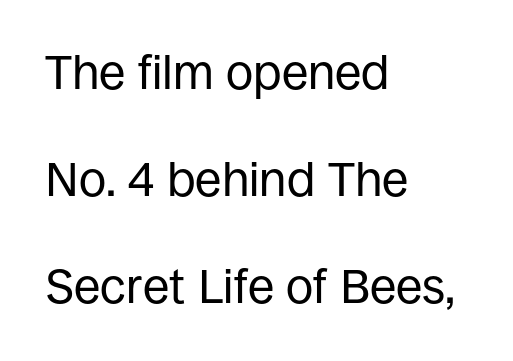
Q: Is the text bold? A: No.
Q: Is the text italic (slanted)? A: No, it is upright.
Q: Is the typeface a serif or a sans-serif typeface? A: Sans-serif.
Q: Is the text underlined? A: No.
Q: How is the paragraph aligned? A: Left-aligned.
Q: Is the spacing between letters normal or unusually wide? A: Normal.
Q: Is the spacing between lines tight, normal or loose? A: Loose.
Q: Width (condensed, normal, or wide)? A: Normal.
Q: Stroke contrast? A: Low.
Q: x-height? A: Large.
Q: Monospaced? A: No.
